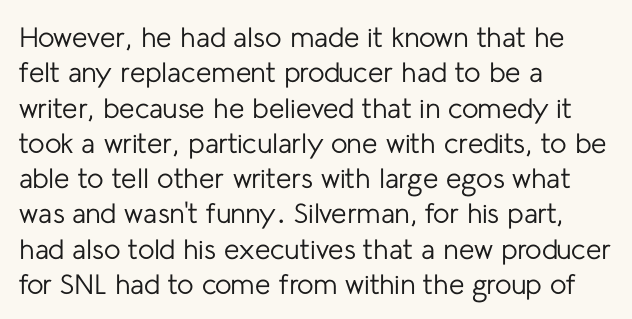
{"serif": "no", "italic": "no", "bold": "no", "weight": "regular", "width": "normal", "stroke_contrast": "low", "x_height": "medium", "monospaced": "no", "underline": "no", "align": "left", "line_spacing": "normal", "line_spacing_ratio": 1.26, "letter_spacing": "normal", "letter_spacing_em": 0.0, "glyph_px": 28}
